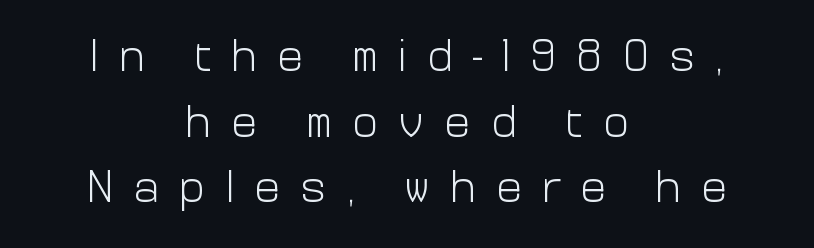
{"serif": "no", "italic": "no", "bold": "no", "weight": "light", "width": "normal", "stroke_contrast": "low", "x_height": "medium", "monospaced": "no", "underline": "no", "align": "center", "line_spacing": "normal", "line_spacing_ratio": 1.49, "letter_spacing": "wide", "letter_spacing_em": 0.45, "glyph_px": 44}
